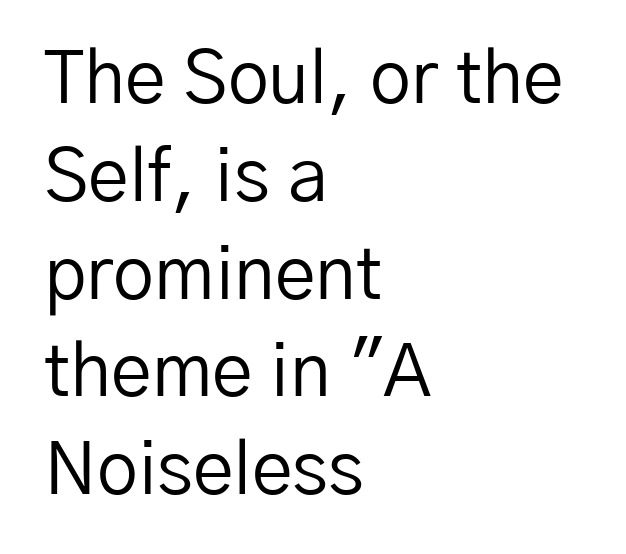
{"serif": "no", "italic": "no", "bold": "no", "weight": "regular", "width": "normal", "stroke_contrast": "low", "x_height": "medium", "monospaced": "no", "underline": "no", "align": "left", "line_spacing": "normal", "line_spacing_ratio": 1.34, "letter_spacing": "normal", "letter_spacing_em": 0.0, "glyph_px": 73}
